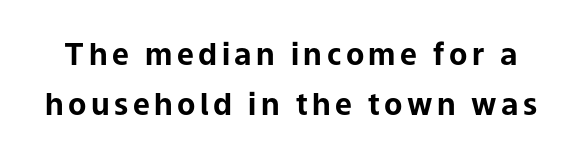
{"serif": "no", "italic": "no", "bold": "yes", "weight": "bold", "width": "normal", "stroke_contrast": "low", "x_height": "medium", "monospaced": "no", "underline": "no", "line_spacing": "normal", "line_spacing_ratio": 1.66, "glyph_px": 30}
